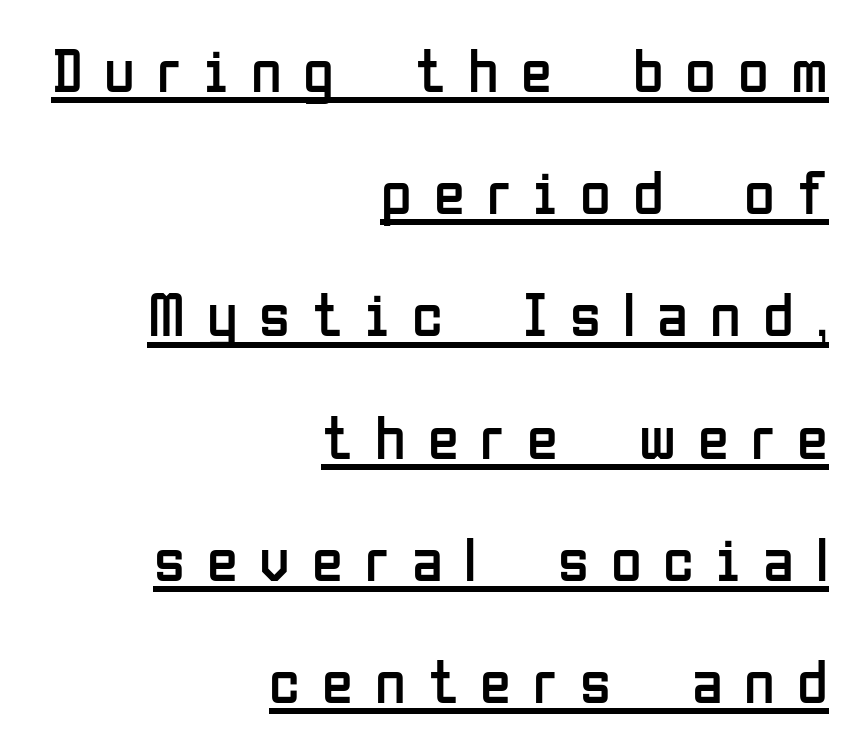
Q: Is the text bold? A: No.
Q: Is the text italic (slanted)? A: No, it is upright.
Q: Is the typeface a serif or a sans-serif typeface? A: Sans-serif.
Q: Is the text underlined? A: Yes.
Q: How is the paragraph aligned? A: Right-aligned.
Q: Is the spacing between letters normal or unusually wide? A: Unusually wide.
Q: Is the spacing between lines tight, normal or loose? A: Loose.
Q: Width (condensed, normal, or wide)? A: Condensed.
Q: Stroke contrast? A: Low.
Q: x-height? A: Medium.
Q: Monospaced? A: No.
